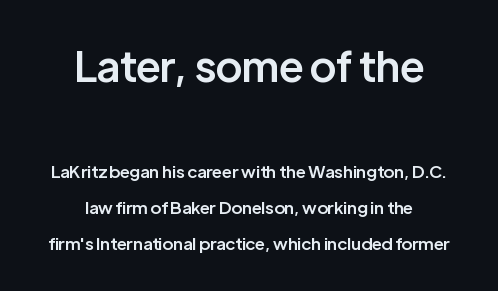
{"serif": "no", "italic": "no", "bold": "semi", "weight": "semibold", "width": "normal", "stroke_contrast": "low", "x_height": "medium", "monospaced": "no", "underline": "no", "align": "center", "line_spacing": "loose", "line_spacing_ratio": 2.11, "letter_spacing": "normal", "letter_spacing_em": 0.0, "larger_block": "first", "size_ratio": 2.47, "glyph_px": 42}
